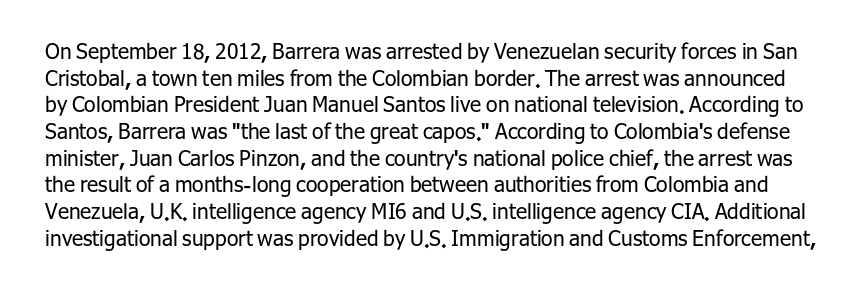
The image shows 21 px text type, upright; set normal line spacing (1.27x), normal letter spacing, not underlined.
